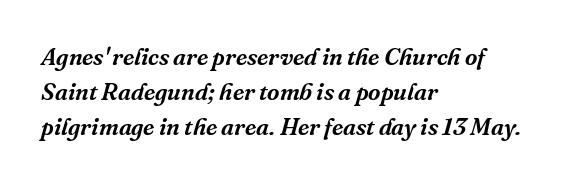
Interline gaps are of average width in this sample. You can tell it's italic because the verticals aren't actually vertical. Nobody touched the tracking dial on this one. This rendering features lettering with no underline. If you drew a ruler down the left edge, every line would touch it.
